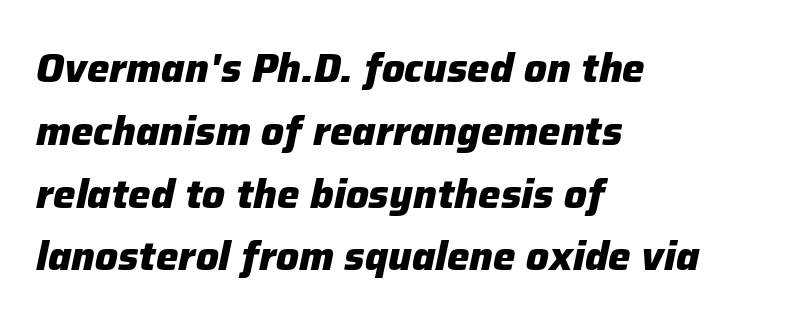
Q: Is the text bold? A: Yes.
Q: Is the text italic (slanted)? A: Yes, it leans right by about 12 degrees.
Q: Is the text underlined? A: No.
Q: How is the paragraph aligned? A: Left-aligned.
Q: Is the spacing between letters normal or unusually wide? A: Normal.
Q: Is the spacing between lines tight, normal or loose? A: Normal.
Q: Width (condensed, normal, or wide)? A: Normal.
Q: Stroke contrast? A: Low.
Q: x-height? A: Medium.
Q: Monospaced? A: No.
